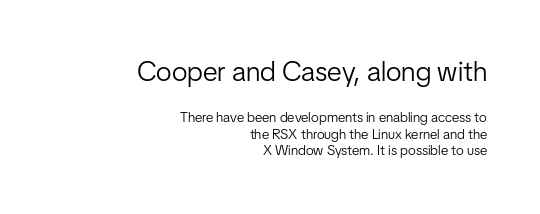
Q: Is the text bold? A: No.
Q: Is the text italic (slanted)? A: No, it is upright.
Q: Is the typeface a serif or a sans-serif typeface? A: Sans-serif.
Q: Is the text underlined? A: No.
Q: How is the paragraph aligned? A: Right-aligned.
Q: Is the spacing between letters normal or unusually wide? A: Normal.
Q: Which block of text is set in a larger size, the first (top) or the second (bottom)? A: The first (top) one.
Q: Width (condensed, normal, or wide)? A: Condensed.
Q: Stroke contrast? A: Low.
Q: x-height? A: Medium.
Q: Monospaced? A: No.
